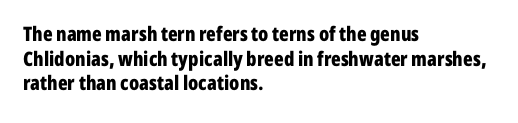
The image shows 20 px bold type, upright; set left-aligned, line spacing 1.23x, normal letter spacing, not underlined.
